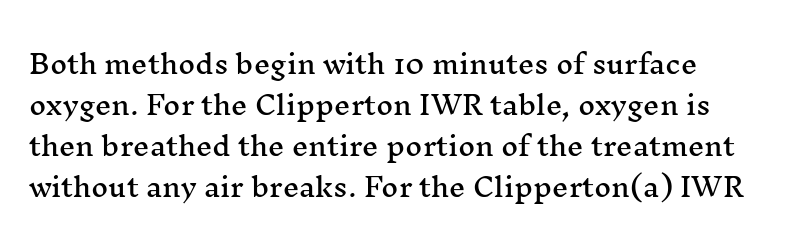
Q: Is the text italic (slanted)? A: No, it is upright.
Q: Is the text underlined? A: No.
Q: How is the paragraph aligned? A: Left-aligned.
Q: Is the spacing between letters normal or unusually wide? A: Normal.
Q: Is the spacing between lines tight, normal or loose? A: Normal.
